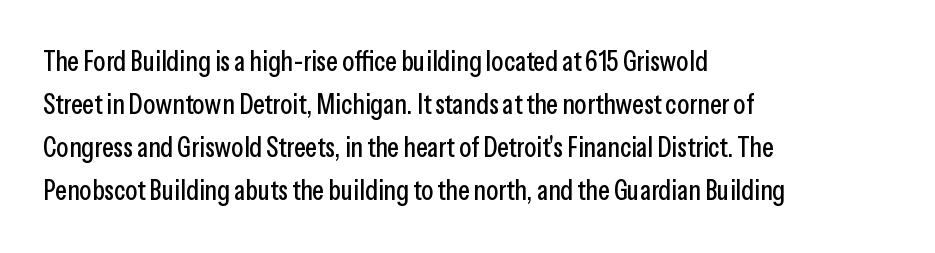
Each letter keeps its own natural width here, so spacing adapts to shape. The gaps between neighbouring characters are ordinary and unremarkable. The strip under each line holds only bare page. These lines stack with their left ends in a neat column. The face used here is a sans, in the tradition of grotesques and geometrics.
